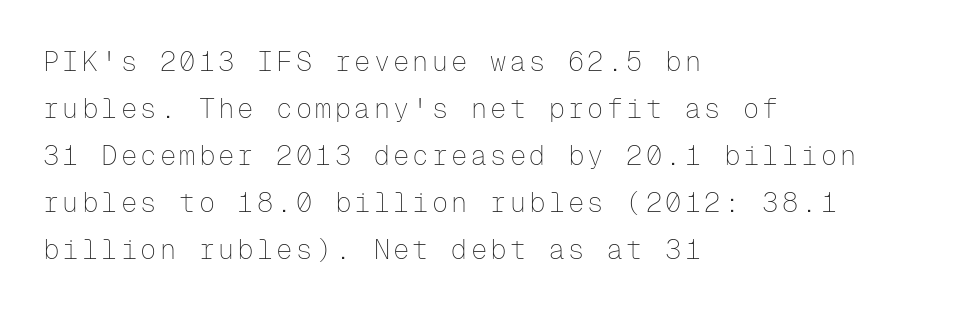
The weight tops out at a normal text grade. A student would call this left alignment; a typographer would say flush left, rag right. The typography opts for an upright posture over an oblique one. Descenders are the only things crossing below the line.
